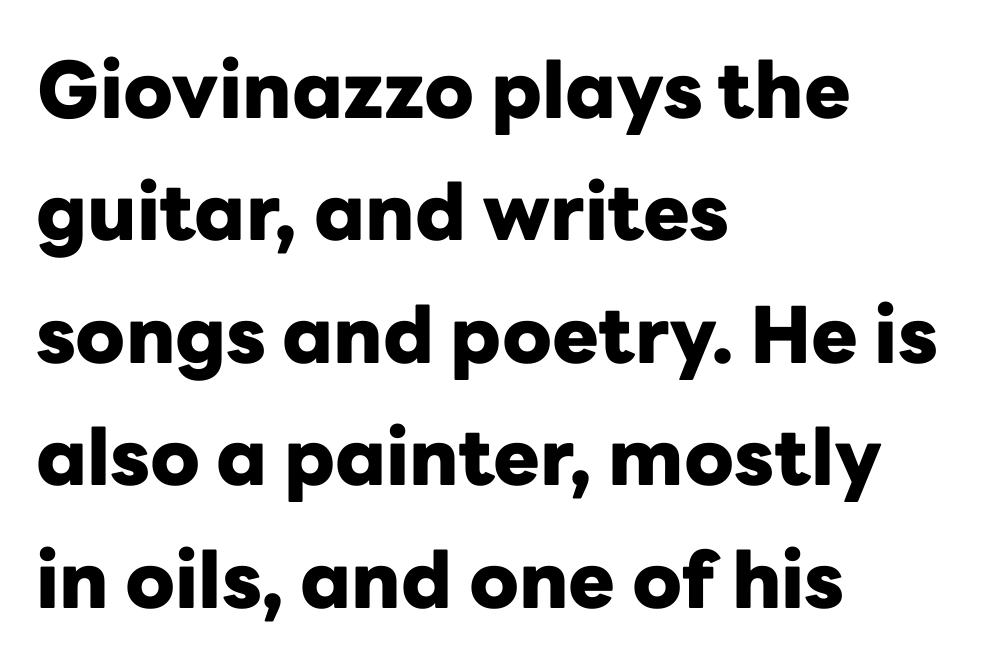
{"serif": "no", "italic": "no", "bold": "yes", "weight": "heavy", "width": "normal", "stroke_contrast": "low", "x_height": "medium", "monospaced": "no", "underline": "no", "align": "left", "line_spacing": "normal", "line_spacing_ratio": 1.57, "letter_spacing": "normal", "letter_spacing_em": 0.0, "glyph_px": 78}
